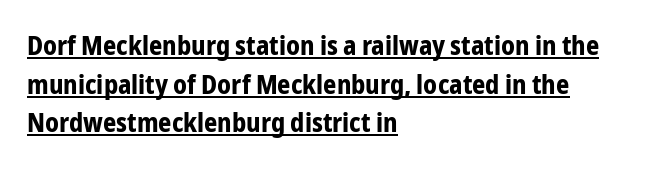
Each word holds together tightly as a unit, with standard inter-letter gaps. The specimen reads as upright at a glance. The strokes are fattened all the way to bold. Does the leading feel generous? No, just average. The lines are quadded left. Does a line run under the words? Yes, clearly.
